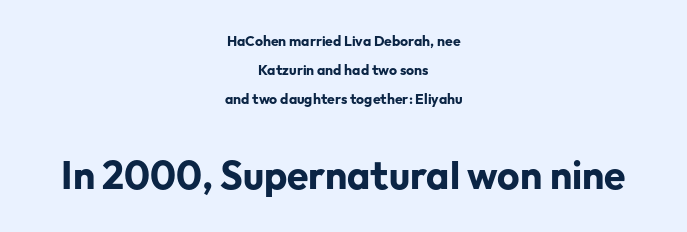
{"serif": "no", "italic": "no", "bold": "yes", "weight": "bold", "width": "normal", "stroke_contrast": "low", "x_height": "medium", "monospaced": "no", "underline": "no", "align": "center", "line_spacing": "loose", "line_spacing_ratio": 2.06, "letter_spacing": "normal", "letter_spacing_em": 0.0, "larger_block": "second", "size_ratio": 2.79, "glyph_px": 39}
